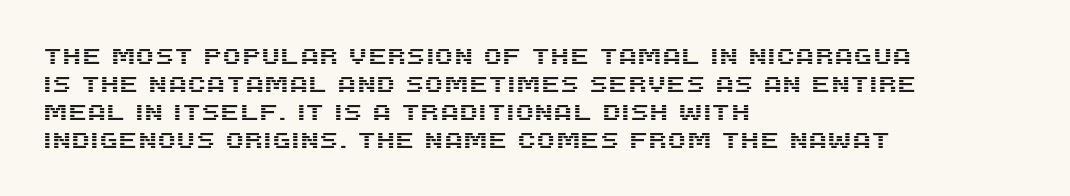
Q: Is the text italic (slanted)? A: No, it is upright.
Q: Is the text underlined? A: No.
Q: How is the paragraph aligned? A: Left-aligned.
Q: Is the spacing between letters normal or unusually wide? A: Normal.
Q: Is the spacing between lines tight, normal or loose? A: Normal.
